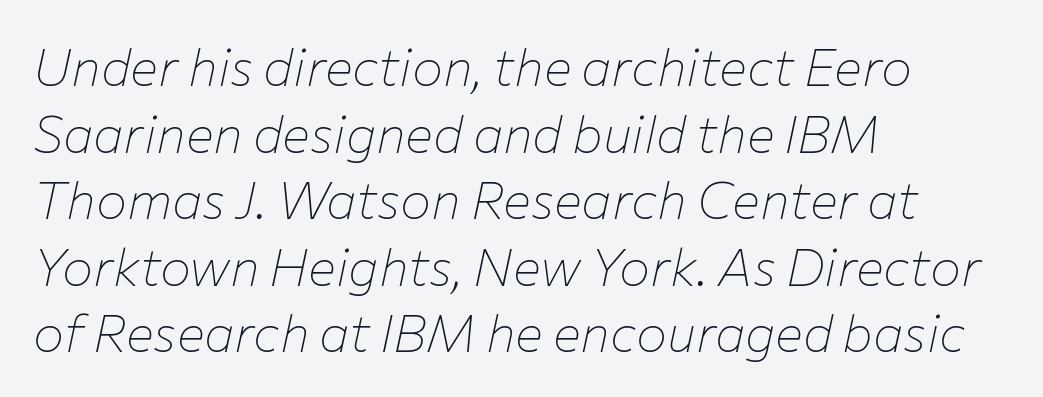
{"italic": "yes", "lean": "right", "slant_degrees": 12, "bold": "no", "weight": "thin", "width": "normal", "stroke_contrast": "low", "x_height": "medium", "monospaced": "no", "underline": "no", "align": "left", "line_spacing": "normal", "line_spacing_ratio": 1.28, "letter_spacing": "normal", "letter_spacing_em": 0.0, "glyph_px": 52}
